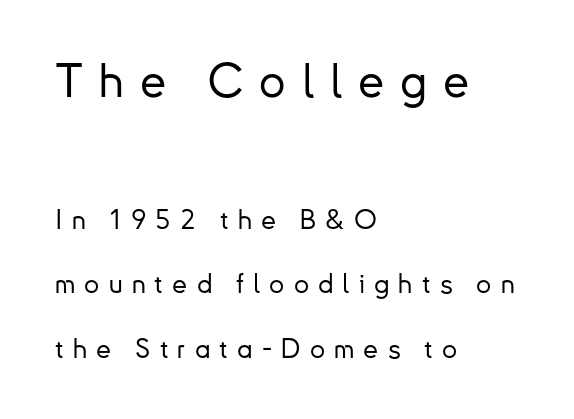
Block one is the big one; block two sits smaller underneath. The gap between lines stays unmarked. Rendered with straight, roman letterforms. Quick note: interline space is abundant.
